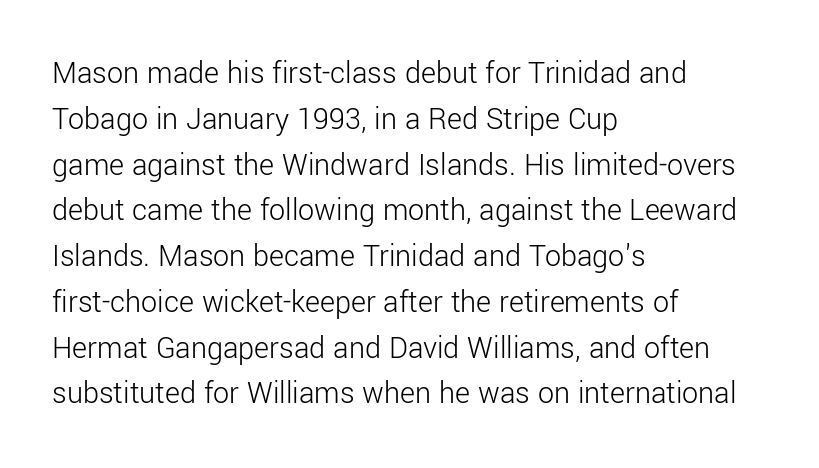
{"serif": "no", "italic": "no", "bold": "no", "weight": "light", "width": "normal", "stroke_contrast": "low", "x_height": "medium", "monospaced": "no", "underline": "no", "align": "left", "line_spacing": "normal", "line_spacing_ratio": 1.43, "letter_spacing": "normal", "letter_spacing_em": 0.0, "glyph_px": 32}
